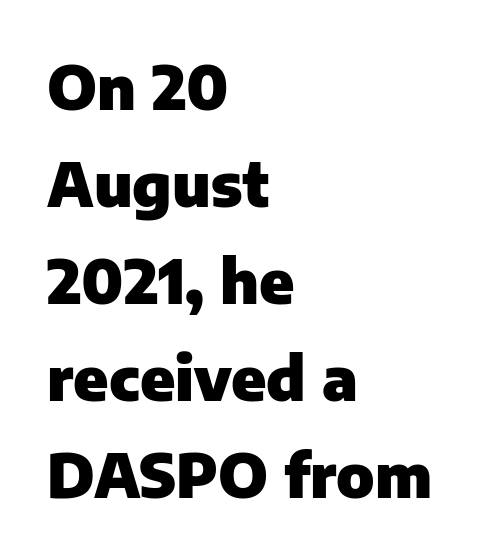
The specimen omits any rule beneath the text block's lines. How would I describe the line gaps? Plain and ordinary. Line beginnings align vertically; line endings do not. Students, this is bold: see how much ink each stroke carries.
